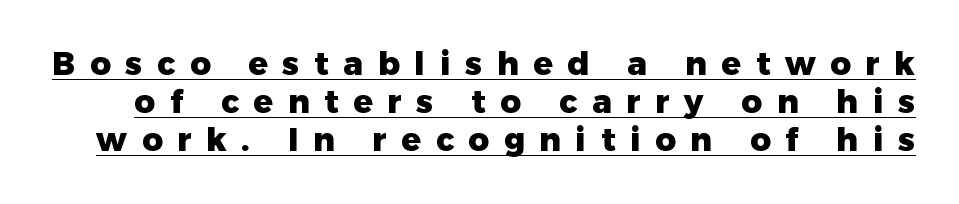
Q: Is the text bold? A: Yes.
Q: Is the text italic (slanted)? A: No, it is upright.
Q: Is the typeface a serif or a sans-serif typeface? A: Sans-serif.
Q: Is the text underlined? A: Yes.
Q: Is the spacing between letters normal or unusually wide? A: Unusually wide.
Q: Width (condensed, normal, or wide)? A: Normal.
Q: Stroke contrast? A: Low.
Q: x-height? A: Medium.
Q: Monospaced? A: No.
